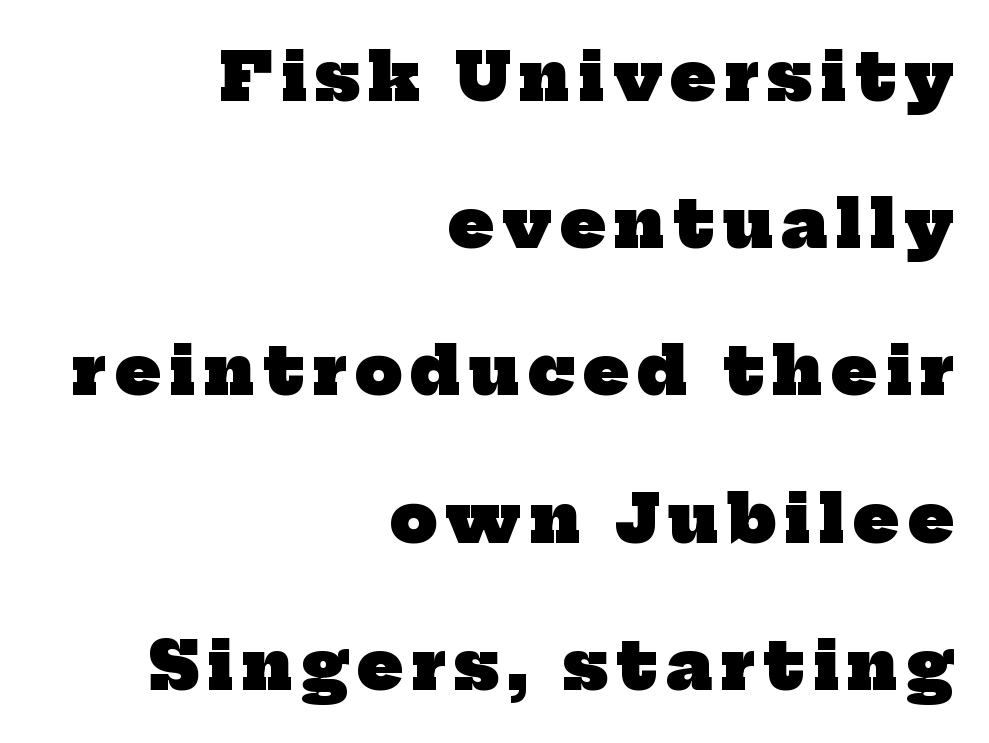
{"serif": "yes", "bold": "yes", "weight": "heavy", "width": "normal", "stroke_contrast": "low", "x_height": "medium", "monospaced": "no", "underline": "no", "align": "right", "line_spacing": "loose", "line_spacing_ratio": 2.23, "glyph_px": 66}
